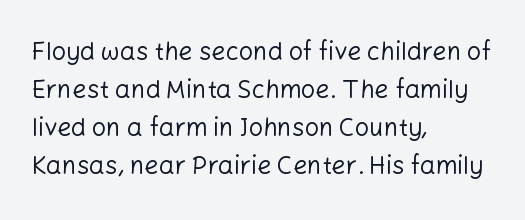
The font's upright variant was chosen for this text. The specimen omits any rule beneath the text block's lines. All the whitespace from short lines collects on the right. Tracking here is standard; glyphs follow each other at the usual distance.
